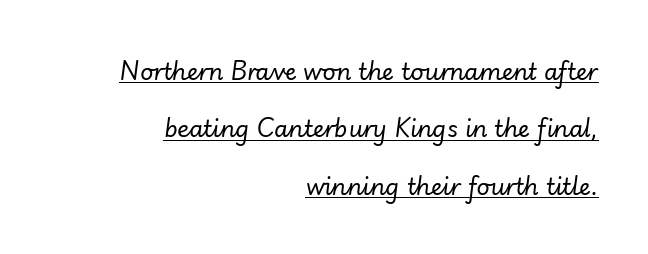
Q: Is the text bold? A: No.
Q: Is the text italic (slanted)? A: Yes, it leans right by about 7 degrees.
Q: Is the text underlined? A: Yes.
Q: How is the paragraph aligned? A: Right-aligned.
Q: Is the spacing between letters normal or unusually wide? A: Normal.
Q: Is the spacing between lines tight, normal or loose? A: Loose.
